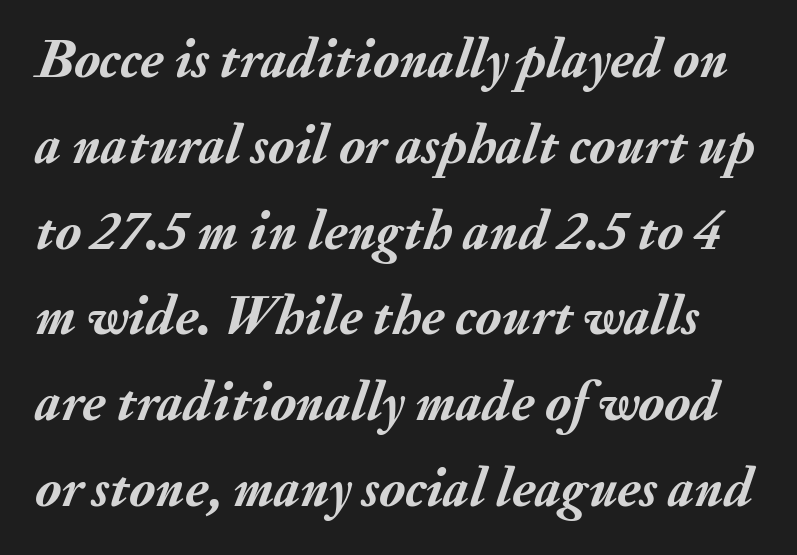
Q: Is the text bold? A: Yes.
Q: Is the text italic (slanted)? A: Yes, it leans right by about 20 degrees.
Q: Is the text underlined? A: No.
Q: Is the spacing between letters normal or unusually wide? A: Normal.
Q: Is the spacing between lines tight, normal or loose? A: Normal.
Q: Width (condensed, normal, or wide)? A: Normal.
Q: Stroke contrast? A: Medium.
Q: x-height? A: Small.
Q: Monospaced? A: No.
